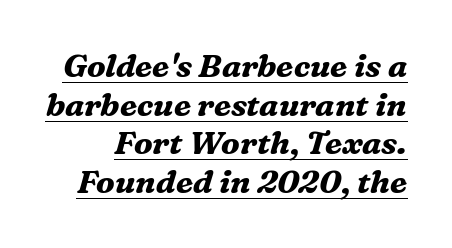
The image shows 32 px bold serif type, italic (leaning right); set line spacing 1.21x, normal letter spacing, underlined; medium stroke contrast and a medium x-height.
